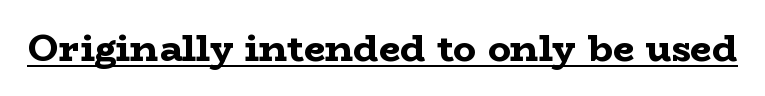
This is heavy type, rendered in bold. A rule runs beneath these lines of type. Does the lettering tilt? It doesn't — this is upright. Letterform terminals end in serifs throughout the passage. Here the glyphs are tracked normally, forming tight word shapes. Each letter keeps its own natural width here, so spacing adapts to shape.
